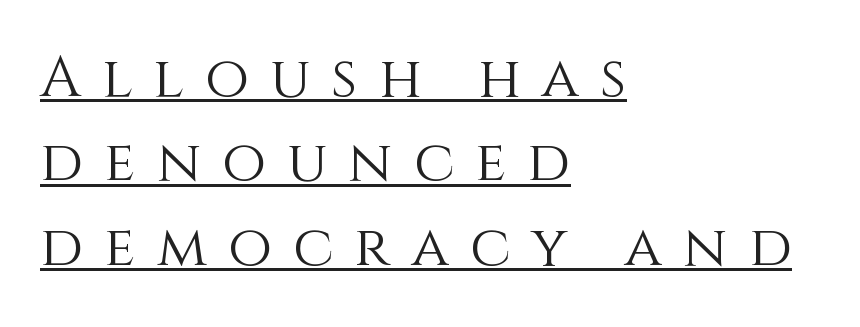
Students, observe: this is what conventionally led text looks like. What stands out about the letter spacing? Its width — letters are far apart. The specimen includes a rule beneath the text block's lines. Designer's note — italics off, roman on. A quiet, ordinary-to-light weight characterises the typeface. One-word summary of the alignment: left.
